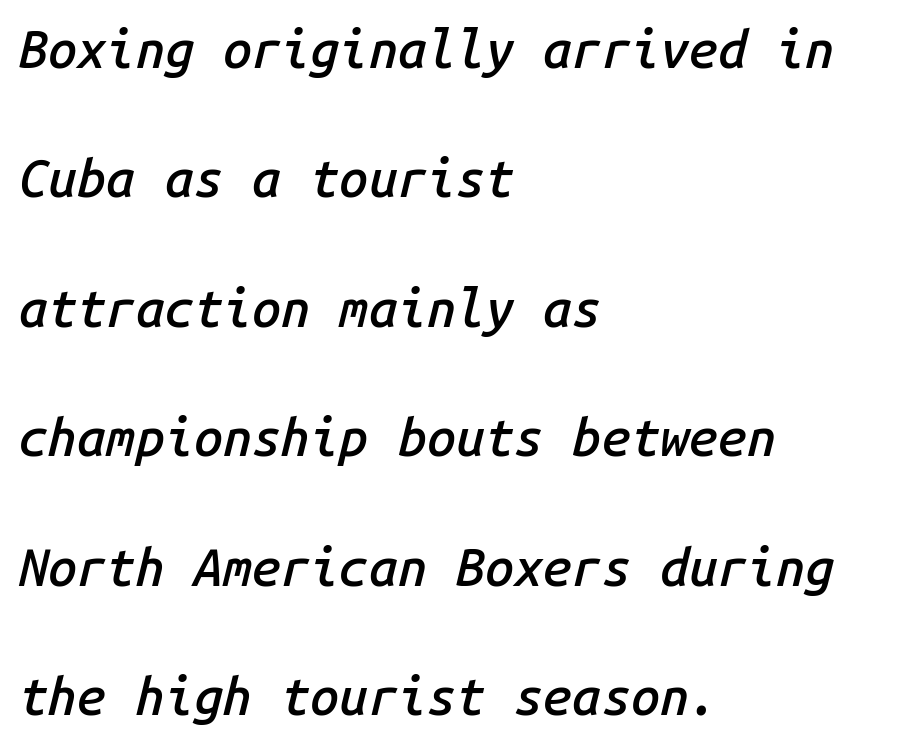
Q: Is the text bold? A: Semi-bold.
Q: Is the text italic (slanted)? A: Yes, it leans right by about 14 degrees.
Q: Is the text underlined? A: No.
Q: How is the paragraph aligned? A: Left-aligned.
Q: Is the spacing between letters normal or unusually wide? A: Normal.
Q: Is the spacing between lines tight, normal or loose? A: Loose.
Q: Width (condensed, normal, or wide)? A: Normal.
Q: Stroke contrast? A: Low.
Q: x-height? A: Medium.
Q: Monospaced? A: Yes.
